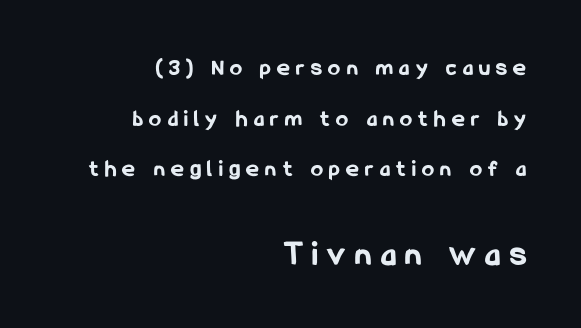
{"serif": "no", "italic": "no", "bold": "yes", "weight": "bold", "width": "condensed", "stroke_contrast": "low", "x_height": "medium", "monospaced": "no", "underline": "no", "align": "right", "line_spacing": "loose", "line_spacing_ratio": 2.11, "letter_spacing": "wide", "letter_spacing_em": 0.27, "larger_block": "second", "size_ratio": 1.5, "glyph_px": 36}
